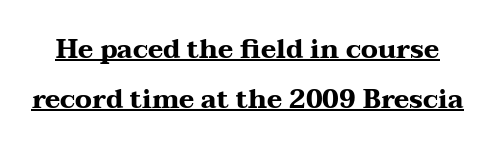
The image shows 26 px bold type, upright; set loose line spacing (1.92x), normal letter spacing, underlined.
